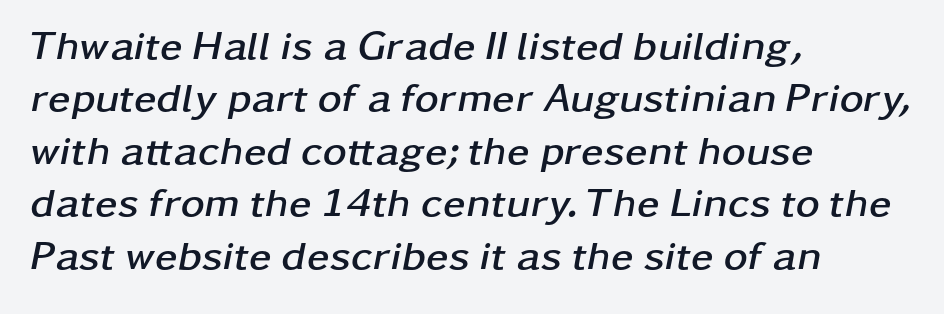
This is heavy type, rendered in bold. Rendered with sloped, italic letterforms. In terms of letterspacing, this is plain default setting. A classic flush-left, rag-right setting is used for this passage. Is this a fixed-width face? No — the glyphs have proportional, varying widths. Interline gaps are of average width in this sample.
